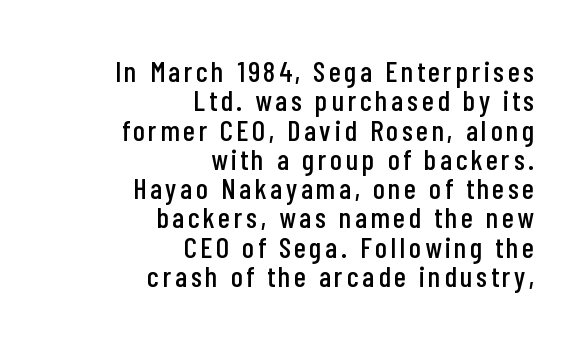
Q: Is the text italic (slanted)? A: No, it is upright.
Q: Is the typeface a serif or a sans-serif typeface? A: Sans-serif.
Q: Is the text underlined? A: No.
Q: How is the paragraph aligned? A: Right-aligned.
Q: Is the spacing between lines tight, normal or loose? A: Tight.
Q: Width (condensed, normal, or wide)? A: Condensed.
Q: Stroke contrast? A: Low.
Q: x-height? A: Medium.
Q: Monospaced? A: No.
